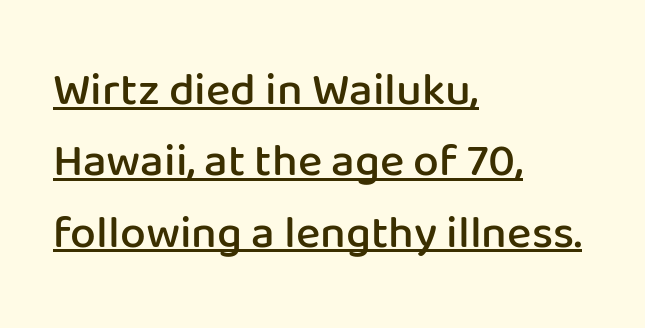
The image shows 46 px semibold sans-serif type, upright; set left-aligned, normal line spacing (1.55x), normal letter spacing, underlined; low stroke contrast and a medium x-height.
